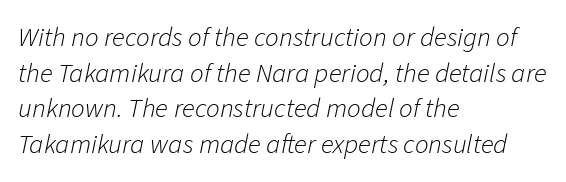
Q: Is the text bold? A: No.
Q: Is the text italic (slanted)? A: Yes, it leans right by about 11 degrees.
Q: Is the text underlined? A: No.
Q: How is the paragraph aligned? A: Left-aligned.
Q: Is the spacing between letters normal or unusually wide? A: Normal.
Q: Is the spacing between lines tight, normal or loose? A: Normal.
